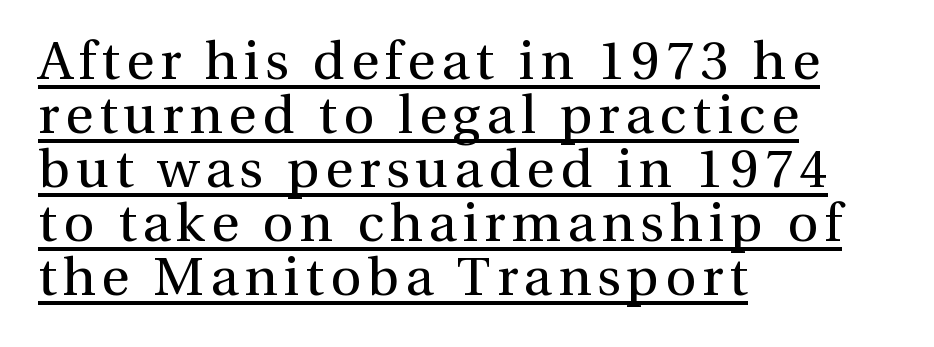
Q: Is the text bold? A: No.
Q: Is the text italic (slanted)? A: No, it is upright.
Q: Is the typeface a serif or a sans-serif typeface? A: Serif.
Q: Is the text underlined? A: Yes.
Q: How is the paragraph aligned? A: Left-aligned.
Q: Is the spacing between lines tight, normal or loose? A: Tight.
Q: Width (condensed, normal, or wide)? A: Normal.
Q: Stroke contrast? A: Medium.
Q: x-height? A: Medium.
Q: Monospaced? A: No.
